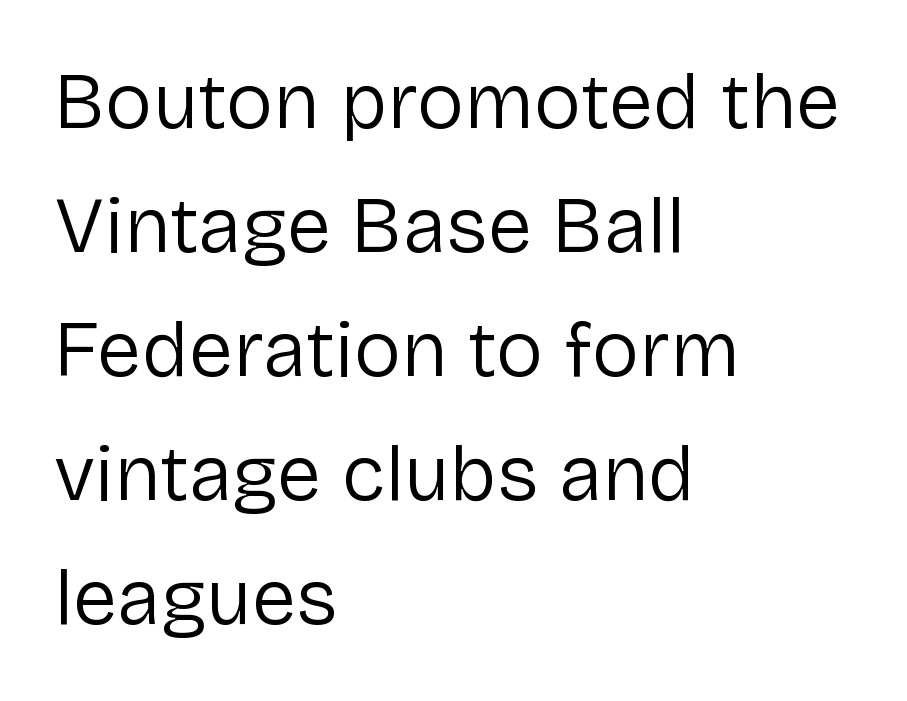
Q: Is the text bold? A: No.
Q: Is the text italic (slanted)? A: No, it is upright.
Q: Is the typeface a serif or a sans-serif typeface? A: Sans-serif.
Q: Is the text underlined? A: No.
Q: How is the paragraph aligned? A: Left-aligned.
Q: Is the spacing between letters normal or unusually wide? A: Normal.
Q: Is the spacing between lines tight, normal or loose? A: Normal.
Q: Width (condensed, normal, or wide)? A: Normal.
Q: Stroke contrast? A: Low.
Q: x-height? A: Medium.
Q: Monospaced? A: No.
